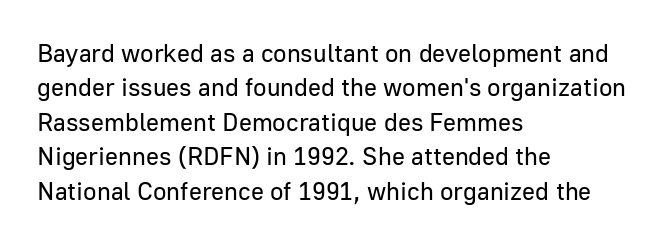
{"italic": "no", "bold": "no", "underline": "no", "align": "left", "line_spacing": "normal", "line_spacing_ratio": 1.38, "letter_spacing": "normal", "letter_spacing_em": 0.0, "glyph_px": 25}
